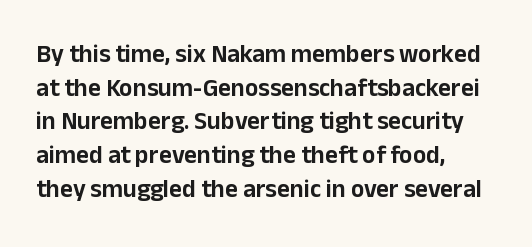
{"italic": "no", "underline": "no", "align": "left", "line_spacing": "normal", "line_spacing_ratio": 1.35, "letter_spacing": "normal", "letter_spacing_em": 0.0, "glyph_px": 25}
